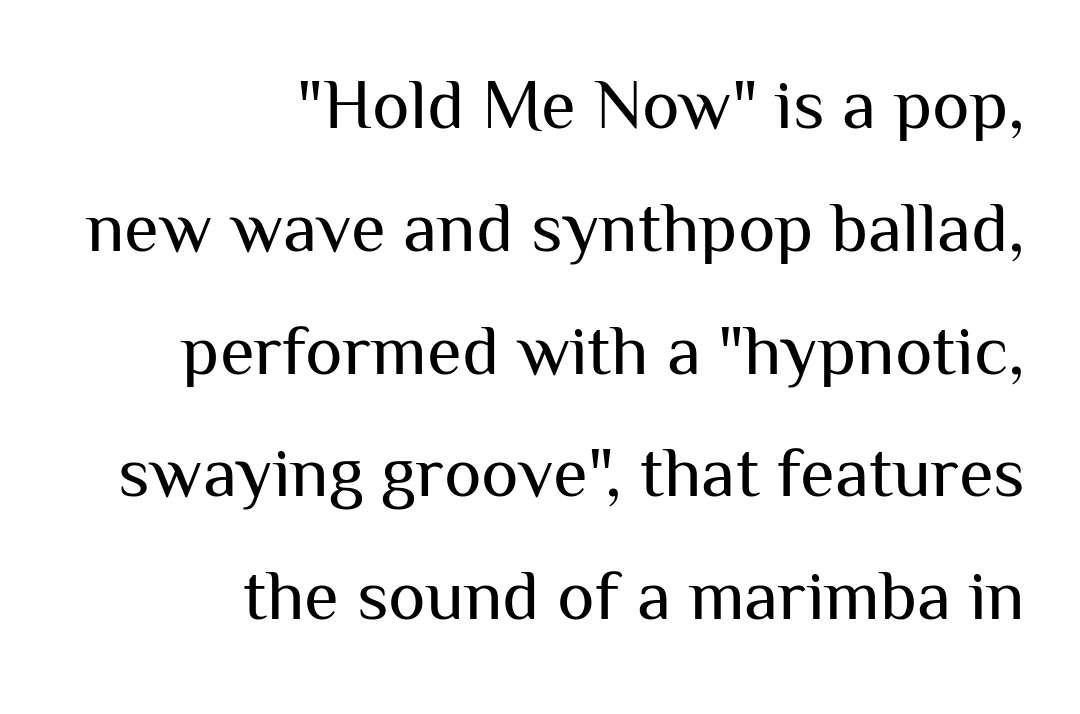
The passage shown is not bold in any degree. Tall strokes in this sample are plumb rather than angled. Decoration check: the copy has no underline. These lines are composed in type without serifs. Compared with typical body copy, the letter spacing here is the same. This sample has the flowing, uneven cadence of proportional lettering.
